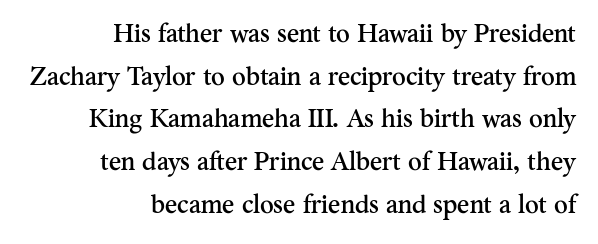
Baseline-to-baseline distance is the conventional proportion of letter height. The strip under each line holds only bare page. Italic? Not at all — the glyphs are vertical. Compared with a flush-left layout, this one pins lines to the opposite, right side.
